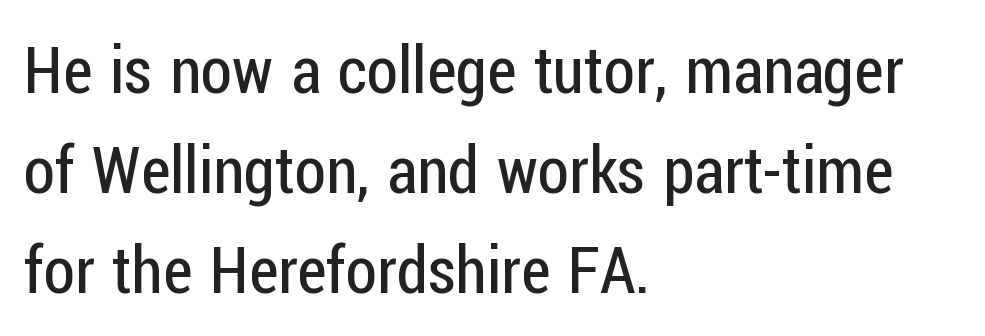
Q: Is the text bold? A: No.
Q: Is the text italic (slanted)? A: No, it is upright.
Q: Is the typeface a serif or a sans-serif typeface? A: Sans-serif.
Q: Is the text underlined? A: No.
Q: How is the paragraph aligned? A: Left-aligned.
Q: Is the spacing between letters normal or unusually wide? A: Normal.
Q: Is the spacing between lines tight, normal or loose? A: Normal.
Q: Width (condensed, normal, or wide)? A: Condensed.
Q: Stroke contrast? A: Low.
Q: x-height? A: Medium.
Q: Monospaced? A: No.
